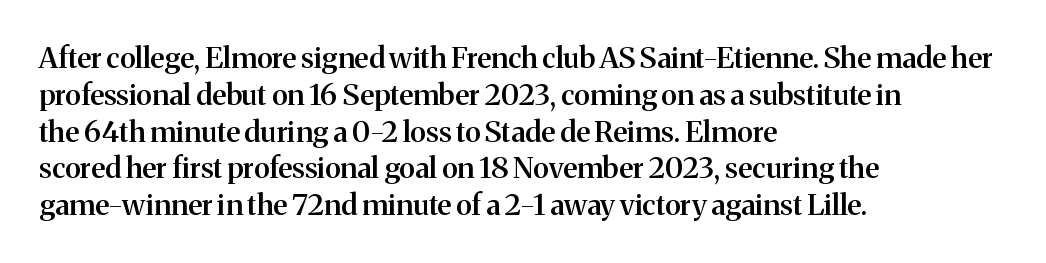
Q: Is the text bold? A: Semi-bold.
Q: Is the text italic (slanted)? A: No, it is upright.
Q: Is the typeface a serif or a sans-serif typeface? A: Serif.
Q: Is the text underlined? A: No.
Q: How is the paragraph aligned? A: Left-aligned.
Q: Is the spacing between letters normal or unusually wide? A: Normal.
Q: Is the spacing between lines tight, normal or loose? A: Normal.
Q: Width (condensed, normal, or wide)? A: Normal.
Q: Stroke contrast? A: Medium.
Q: x-height? A: Medium.
Q: Monospaced? A: No.
